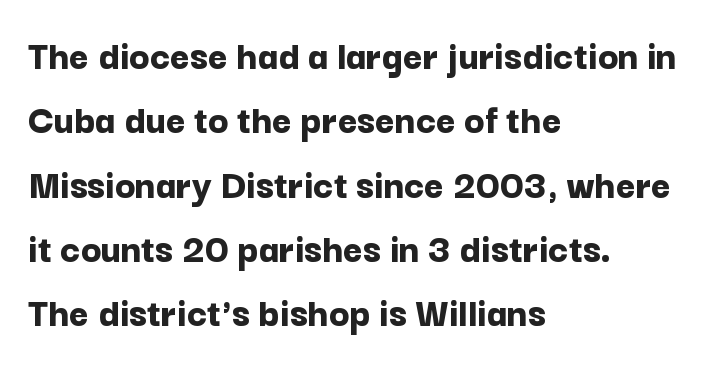
Any mark beneath the type? The region is blank. The face used here has the dense, thick strokes of a bold. Alignment: flush left. This rendering employs a face without finishing strokes, i.e., a sans-serif. Words appear dense and cohesive because spacing is normal. How would I describe the line gaps? Plain and ordinary.
